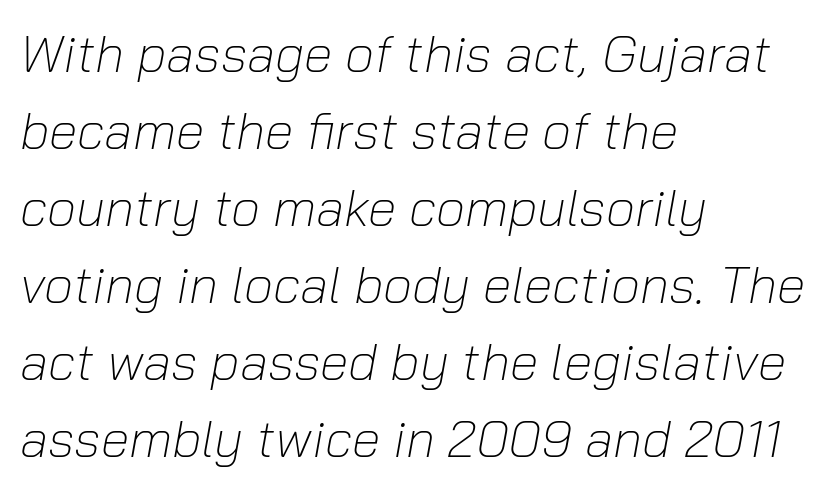
The image shows 52 px light type, italic (leaning right); set left-aligned, normal line spacing (1.48x), normal letter spacing, not underlined; low stroke contrast and a medium x-height.
